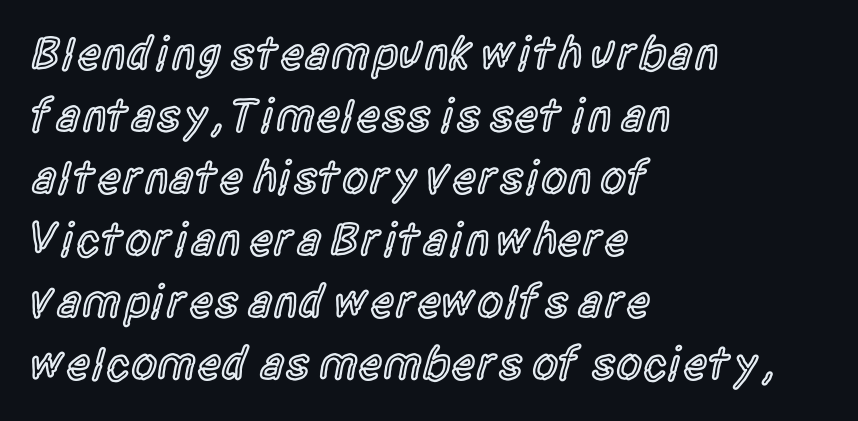
The image shows 47 px semibold, condensed sans-serif type; set left-aligned, normal line spacing (1.32x), normal letter spacing, not underlined; a large x-height.
